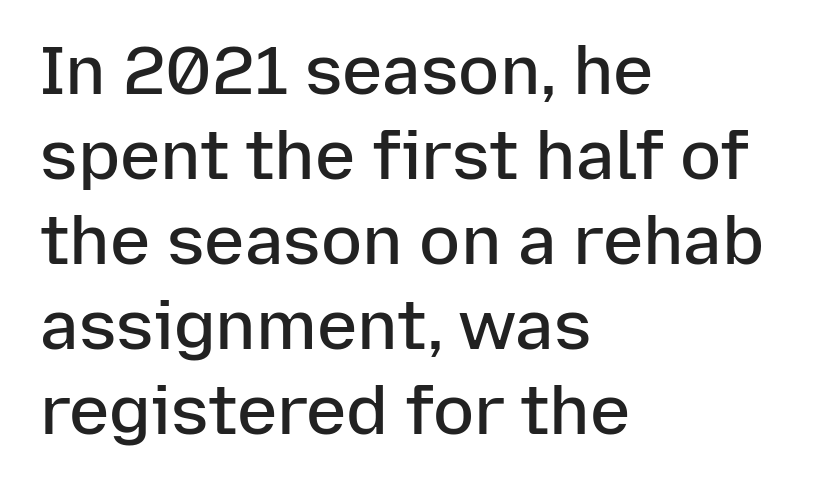
{"serif": "no", "italic": "no", "bold": "semi", "weight": "semibold", "width": "normal", "stroke_contrast": "low", "x_height": "medium", "monospaced": "no", "underline": "no", "align": "left", "line_spacing": "normal", "line_spacing_ratio": 1.25, "letter_spacing": "normal", "letter_spacing_em": 0.0, "glyph_px": 68}
